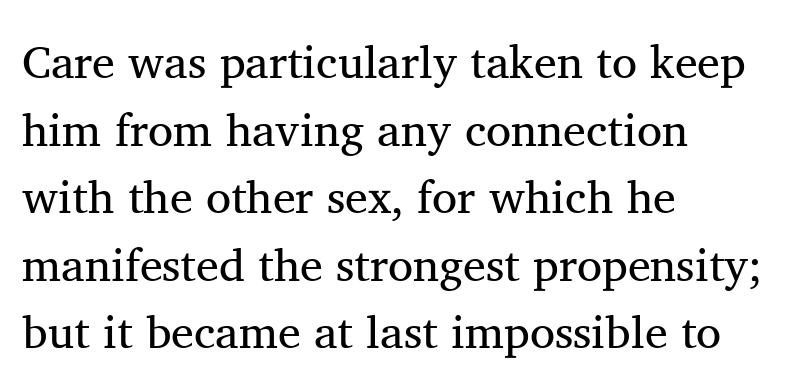
The letters advance in unequal steps, a hallmark of proportional type. Which margin do the lines hug? The left one — the right edge is uneven. There is no visible air inserted between adjacent glyphs. The passage shown is not bold in any degree.
